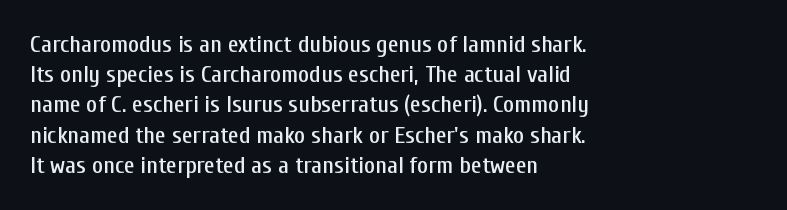
The image shows 24 px text type, upright; set left-aligned, normal line spacing (1.26x), normal letter spacing, not underlined.
